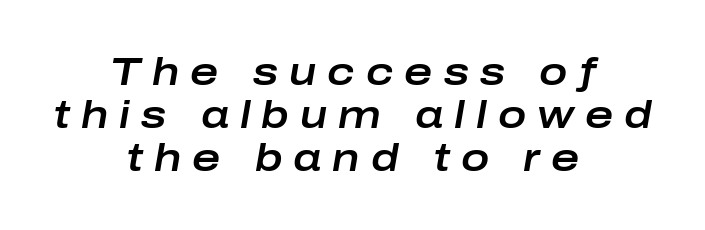
The image shows 38 px wide type, italic (leaning right); set centered, tight line spacing (1.13x), unusually wide letter spacing (+0.29 em), not underlined; low stroke contrast and a medium x-height.
